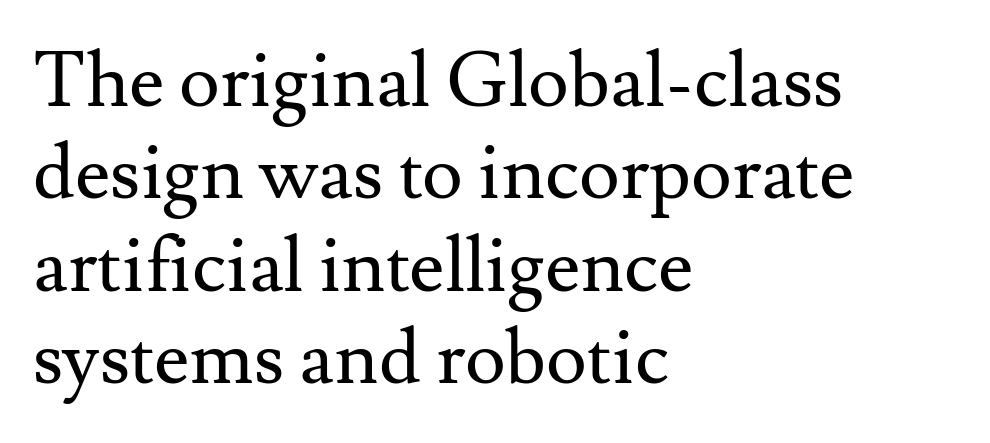
Q: Is the text bold? A: No.
Q: Is the text italic (slanted)? A: No, it is upright.
Q: Is the typeface a serif or a sans-serif typeface? A: Serif.
Q: Is the text underlined? A: No.
Q: How is the paragraph aligned? A: Left-aligned.
Q: Is the spacing between letters normal or unusually wide? A: Normal.
Q: Width (condensed, normal, or wide)? A: Normal.
Q: Stroke contrast? A: Medium.
Q: x-height? A: Small.
Q: Monospaced? A: No.
